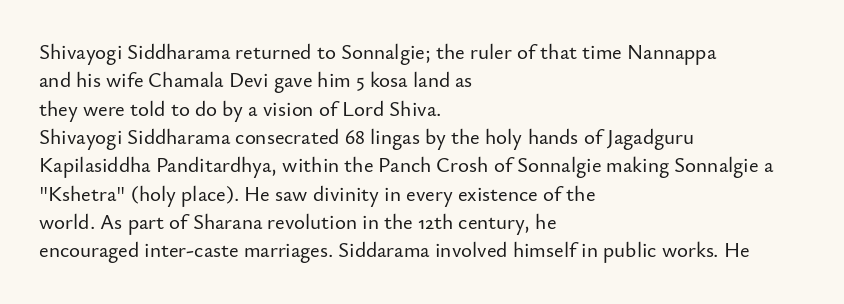
{"italic": "no", "underline": "no", "align": "left", "line_spacing": "normal", "line_spacing_ratio": 1.35, "letter_spacing": "normal", "letter_spacing_em": 0.0, "glyph_px": 21}
